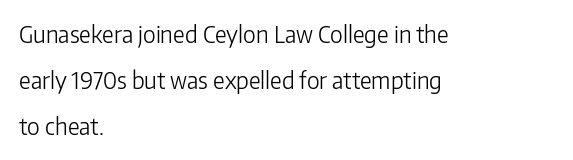
Q: Is the text bold? A: No.
Q: Is the text italic (slanted)? A: No, it is upright.
Q: Is the text underlined? A: No.
Q: How is the paragraph aligned? A: Left-aligned.
Q: Is the spacing between letters normal or unusually wide? A: Normal.
Q: Is the spacing between lines tight, normal or loose? A: Loose.
